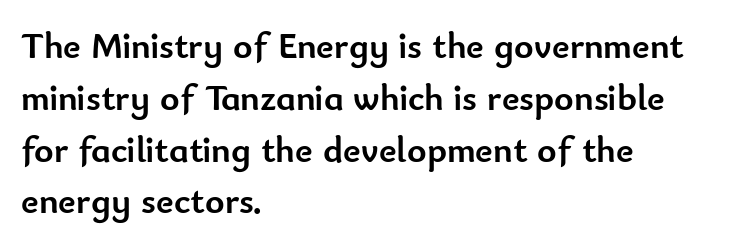
Underlining? Definitely not there. The typography opts for an upright posture over an oblique one. Honestly, the row spacing looks completely unremarkable. Do the characters align in a grid? No, the font is proportional. A student would call this left alignment; a typographer would say flush left, rag right. Caption: bold face, heavy strokes.
